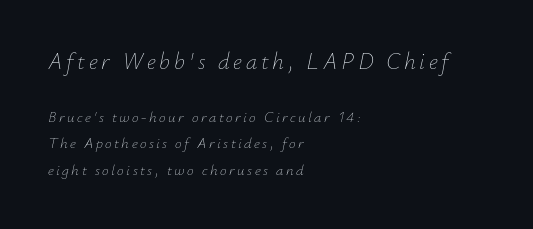
{"italic": "yes", "lean": "right", "slant_degrees": 12, "bold": "no", "underline": "no", "align": "left", "line_spacing_ratio": 1.79, "larger_block": "first", "size_ratio": 1.53, "glyph_px": 23}
